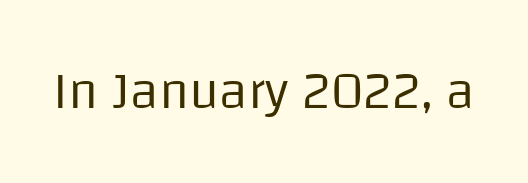
The image shows 53 px regular-weight sans-serif type, upright; set normal letter spacing, not underlined; low stroke contrast and a large x-height.
